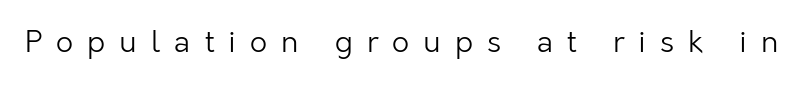
{"serif": "no", "italic": "no", "bold": "no", "weight": "light", "width": "normal", "stroke_contrast": "low", "x_height": "medium", "monospaced": "no", "underline": "no", "letter_spacing": "wide", "letter_spacing_em": 0.47, "glyph_px": 30}
